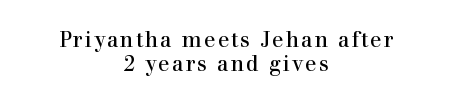
Q: Is the text bold? A: No.
Q: Is the text italic (slanted)? A: No, it is upright.
Q: Is the text underlined? A: No.
Q: How is the paragraph aligned? A: Centered.
